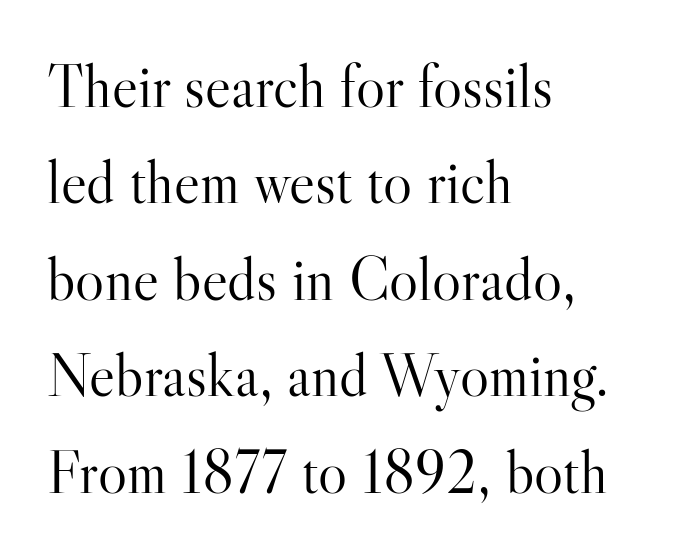
{"serif": "yes", "italic": "no", "bold": "no", "weight": "light", "width": "normal", "stroke_contrast": "high", "x_height": "small", "monospaced": "no", "underline": "no", "align": "left", "line_spacing": "normal", "line_spacing_ratio": 1.58, "letter_spacing": "normal", "letter_spacing_em": 0.0, "glyph_px": 61}
